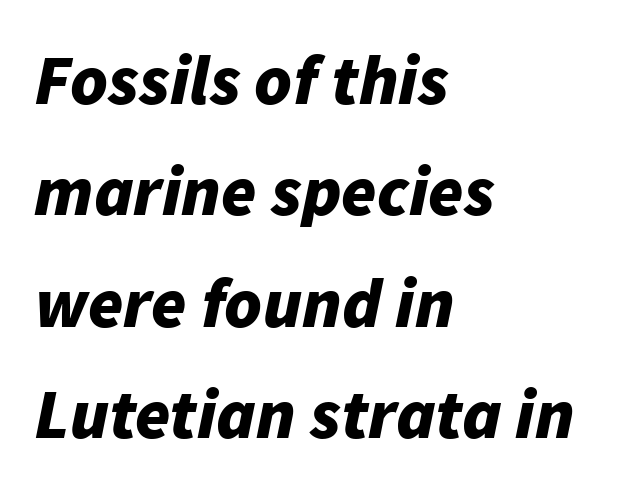
The foot of each line stays bare and open. Successive baselines arrive at the customary interval. Compared with an ordinary text face, these strokes are far heavier — a full bold. No extra tracking has been applied to these lines. Compared with ordinary roman type, these characters are visibly tilted.
